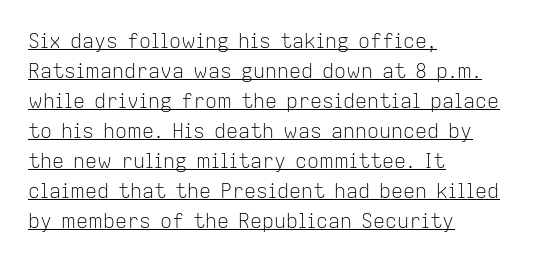
Compared with typical paragraphs, the rows here are spaced about the same. These glyphs show unthickened strokes, regular width or finer. In designer terms, the underline attribute is active on this setting. Teacher's note: observe the even left margin — that is flush-left alignment.
